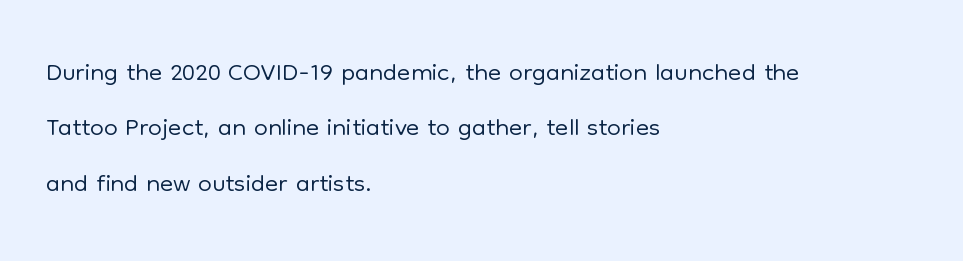
The lines in this sample share a left origin and differ only in where they stop. On a weight scale, this lands at 450 or below. No italicization has been applied; the sample stays upright. Regular leading.
